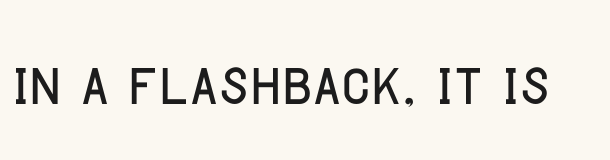
The image shows 80 px condensed sans-serif type, upright; set normal letter spacing, not underlined; low stroke contrast and a large x-height.
